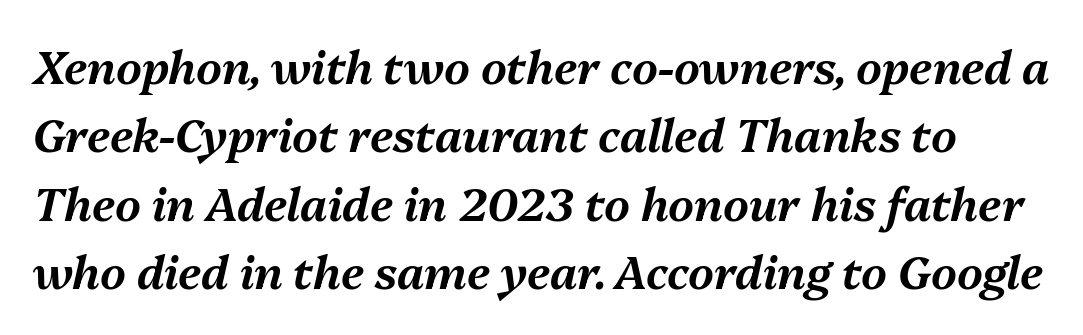
The image shows 45 px text type, italic (leaning right); set normal line spacing (1.52x), normal letter spacing, not underlined; medium stroke contrast and a medium x-height.
